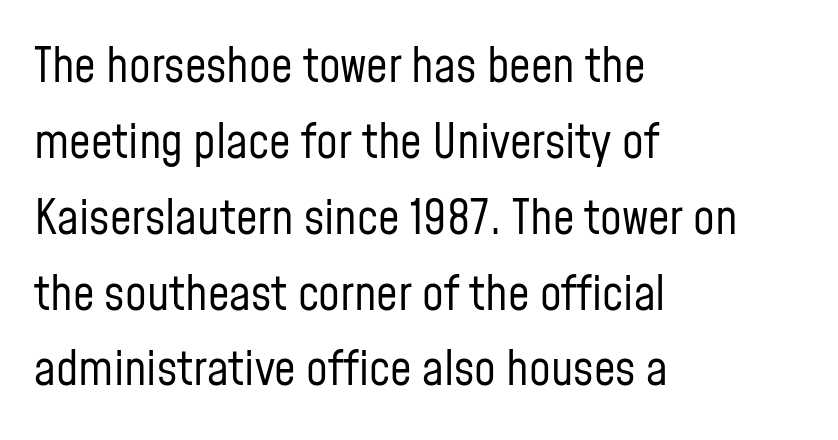
{"serif": "no", "italic": "no", "bold": "no", "weight": "regular", "width": "condensed", "stroke_contrast": "low", "x_height": "medium", "monospaced": "no", "underline": "no", "align": "left", "line_spacing": "normal", "line_spacing_ratio": 1.58, "letter_spacing": "normal", "letter_spacing_em": 0.0, "glyph_px": 48}
